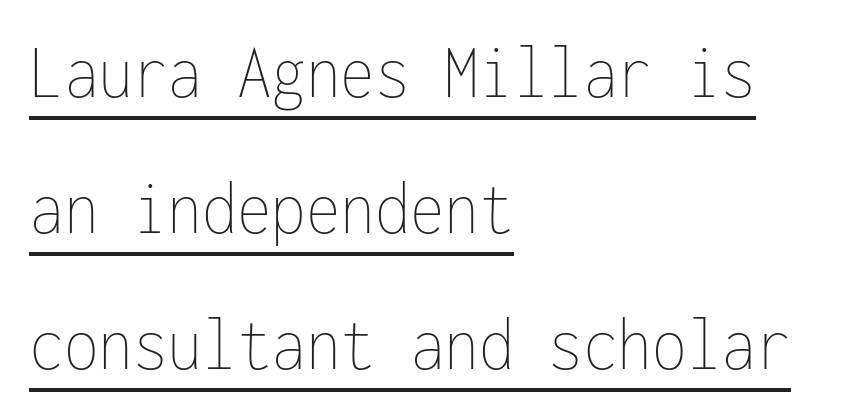
The image shows 79 px thin, condensed type, upright, monospaced; set left-aligned, line spacing 1.72x, normal letter spacing, underlined; low stroke contrast and a medium x-height.
